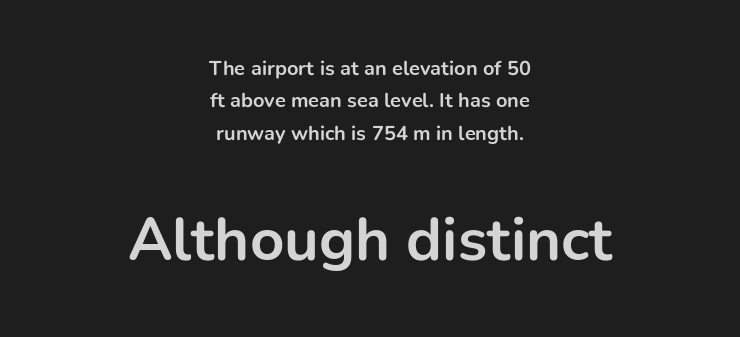
{"serif": "no", "italic": "no", "bold": "yes", "weight": "bold", "width": "normal", "stroke_contrast": "low", "x_height": "medium", "monospaced": "no", "underline": "no", "align": "center", "line_spacing": "normal", "line_spacing_ratio": 1.62, "letter_spacing": "normal", "letter_spacing_em": 0.0, "larger_block": "second", "size_ratio": 3.0, "glyph_px": 60}
